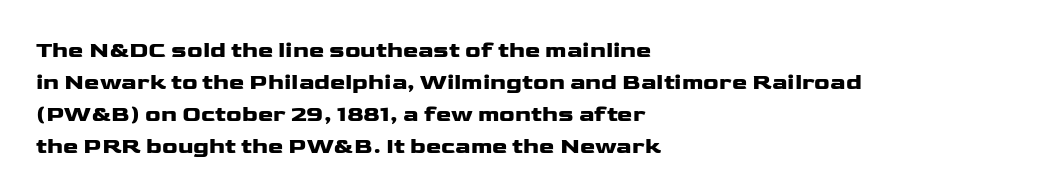
Compared with typical paragraphs, the rows here are spaced about the same. In terms of posture, this sample is upright. You'd pick this weight for a headline — it's a proper bold. Typeset ragged right — the left edge is the straight one.
